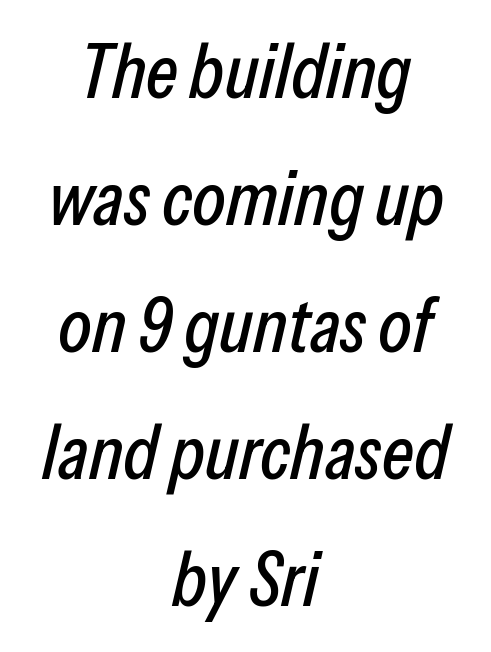
{"italic": "yes", "lean": "right", "slant_degrees": 13, "width": "condensed", "stroke_contrast": "low", "x_height": "medium", "monospaced": "no", "underline": "no", "align": "center", "line_spacing": "normal", "line_spacing_ratio": 1.65, "letter_spacing": "normal", "letter_spacing_em": 0.0, "glyph_px": 77}
